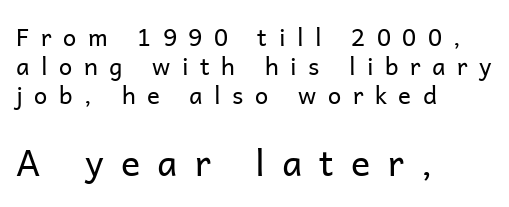
{"serif": "no", "italic": "no", "bold": "no", "weight": "regular", "width": "normal", "stroke_contrast": "low", "x_height": "medium", "monospaced": "no", "underline": "no", "align": "left", "line_spacing_ratio": 1.21, "letter_spacing": "wide", "letter_spacing_em": 0.48, "larger_block": "second", "size_ratio": 1.5, "glyph_px": 36}
